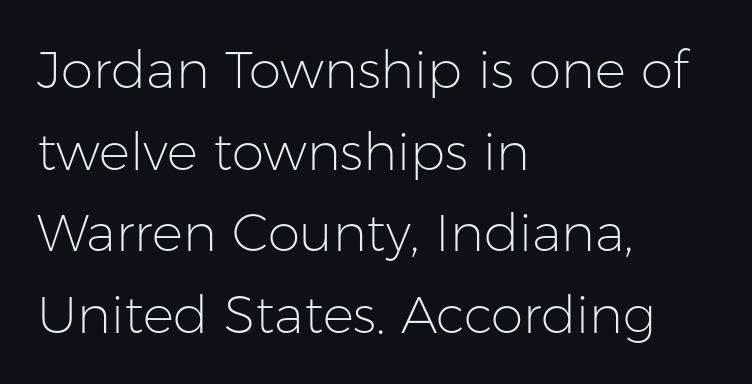
Compared with a centered layout, this one pins lines to the left instead. The type is set solid horizontally, with unmodified tracking. Classification — sans serif. The typesetting does not lean heavy: it is not bold.
